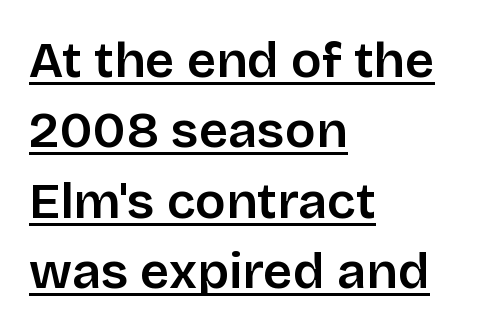
Q: Is the text italic (slanted)? A: No, it is upright.
Q: Is the typeface a serif or a sans-serif typeface? A: Sans-serif.
Q: Is the text underlined? A: Yes.
Q: How is the paragraph aligned? A: Left-aligned.
Q: Is the spacing between letters normal or unusually wide? A: Normal.
Q: Is the spacing between lines tight, normal or loose? A: Normal.
Q: Width (condensed, normal, or wide)? A: Normal.
Q: Stroke contrast? A: Low.
Q: x-height? A: Large.
Q: Monospaced? A: No.
